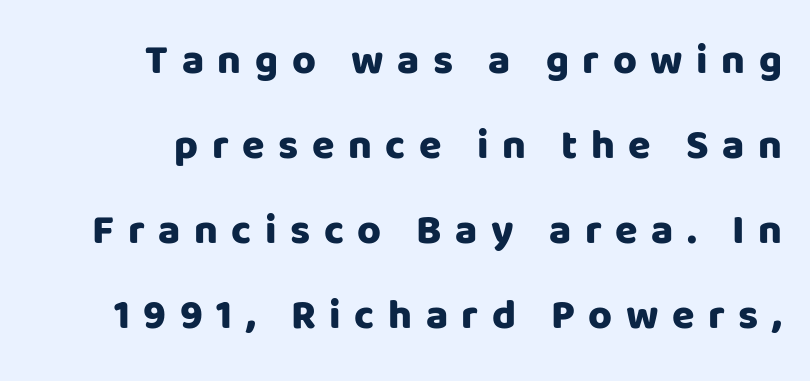
The image shows 41 px heavy sans-serif type, upright; set right-aligned, loose line spacing (2.07x), unusually wide letter spacing (+0.33 em), not underlined; low stroke contrast and a large x-height.
